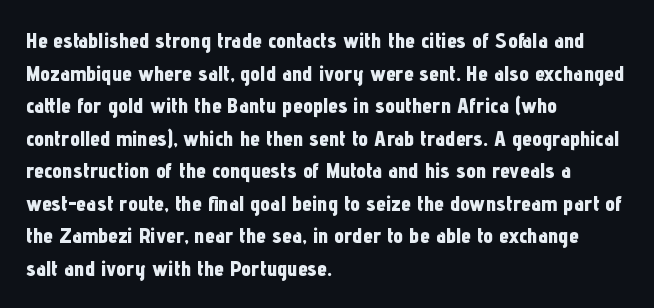
The letters stand straight up with perfectly vertical stems. Vertical spacing — default. Beneath every word, the page is bare. Typeset ragged right — the left edge is the straight one.
